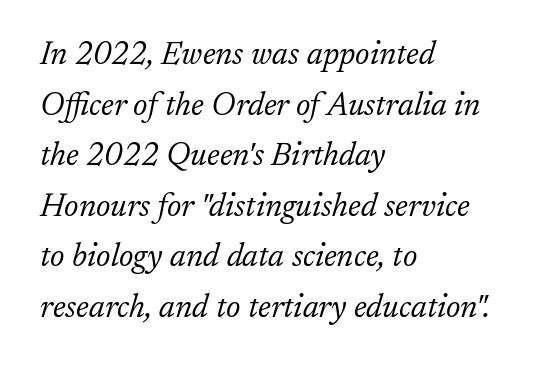
Q: Is the text bold? A: No.
Q: Is the text italic (slanted)? A: Yes, it leans right by about 17 degrees.
Q: Is the typeface a serif or a sans-serif typeface? A: Serif.
Q: Is the text underlined? A: No.
Q: How is the paragraph aligned? A: Left-aligned.
Q: Is the spacing between letters normal or unusually wide? A: Normal.
Q: Is the spacing between lines tight, normal or loose? A: Normal.
Q: Width (condensed, normal, or wide)? A: Normal.
Q: Stroke contrast? A: Low.
Q: x-height? A: Medium.
Q: Monospaced? A: No.
